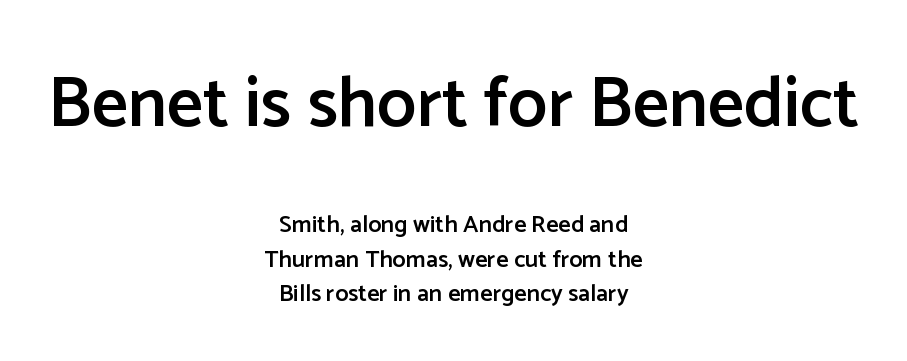
The image shows 71 px semibold sans-serif type, upright; set centered, normal line spacing (1.43x), normal letter spacing, not underlined; the first (top) block is 2.96x larger; low stroke contrast and a medium x-height.
